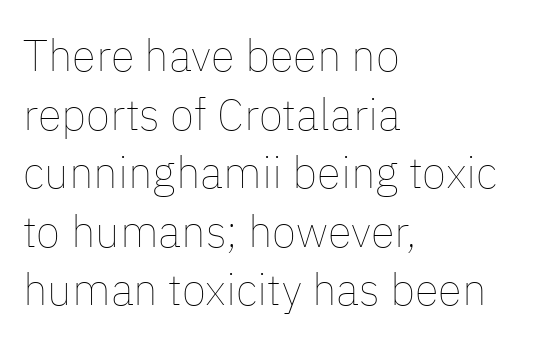
The typeface has the unassuming heft of standard copy or less. The letters advance in unequal steps, a hallmark of proportional type. Just letters on the line, the space beneath them empty. The rendering keeps characters at their native spacing.
